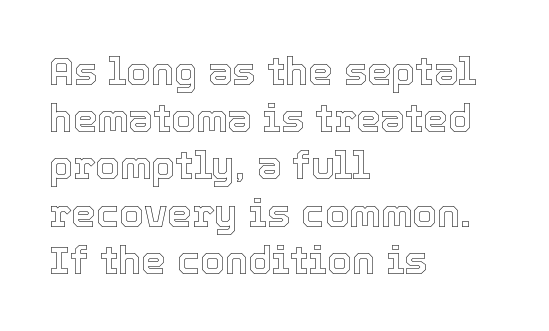
{"italic": "no", "width": "normal", "x_height": "medium", "monospaced": "no", "underline": "no", "align": "left", "line_spacing_ratio": 1.21, "letter_spacing": "normal", "letter_spacing_em": 0.0, "glyph_px": 39}
